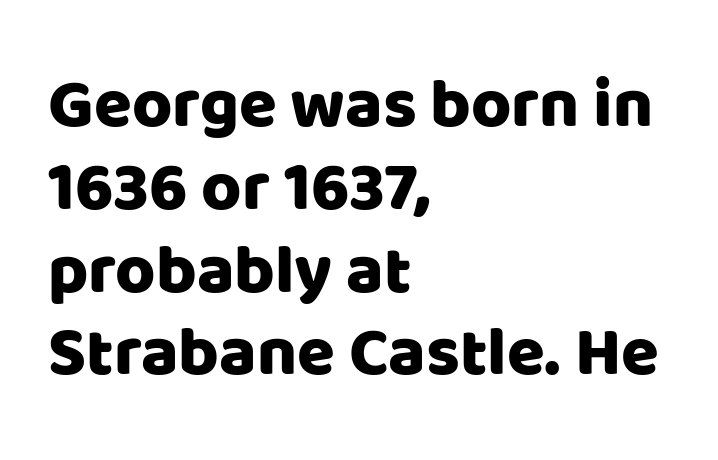
{"serif": "no", "italic": "no", "width": "normal", "stroke_contrast": "low", "x_height": "large", "monospaced": "no", "underline": "no", "align": "left", "line_spacing_ratio": 1.2, "letter_spacing": "normal", "letter_spacing_em": 0.0, "glyph_px": 69}
